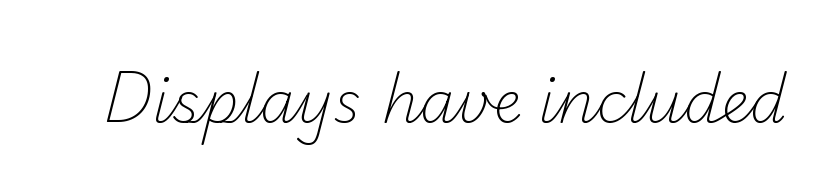
The image shows 58 px light sans-serif type; set normal letter spacing, not underlined; low stroke contrast and a small x-height.
